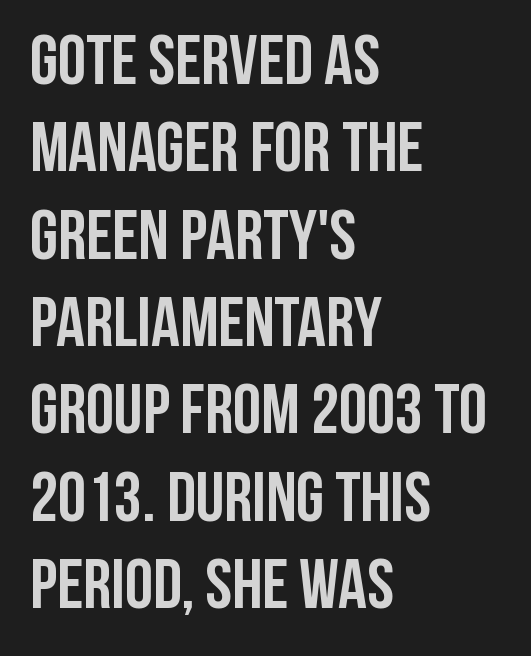
Does the copy run flush right? No — it runs flush left. Pretty heavy lettering here — definitely bold. Tracking value appears to be zero — textbook default spacing. The characters display no serif detailing; their extremities are plain. Letters rest on an invisible, unmarked baseline.
